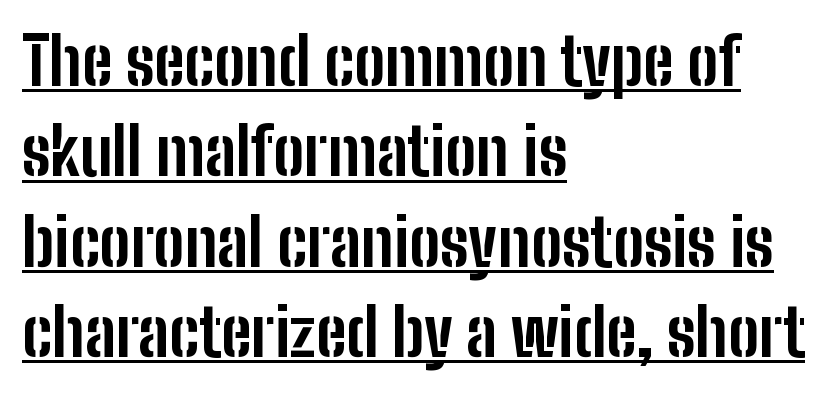
{"serif": "no", "italic": "no", "bold": "yes", "weight": "bold", "width": "condensed", "stroke_contrast": "low", "x_height": "medium", "monospaced": "no", "underline": "yes", "align": "left", "line_spacing": "normal", "line_spacing_ratio": 1.39, "letter_spacing": "normal", "letter_spacing_em": 0.0, "glyph_px": 65}
